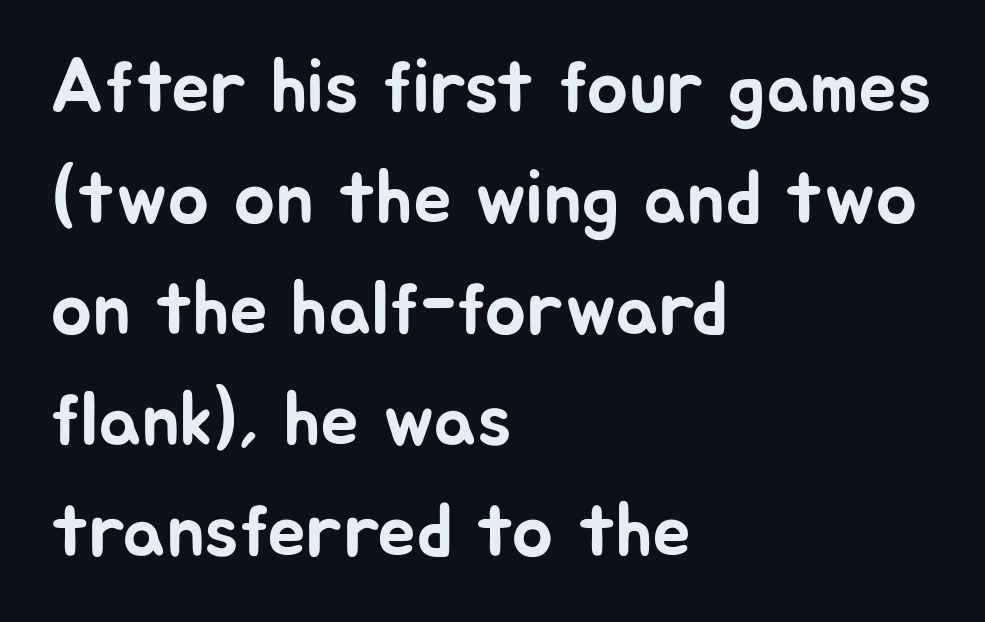
Line starts are locked; line ends wander. Character widths vary here, with narrow letters taking less room than wide ones. Quick note: interline space is typical. In terms of posture, this sample is upright. The space beneath each line is pristine and unruled.
